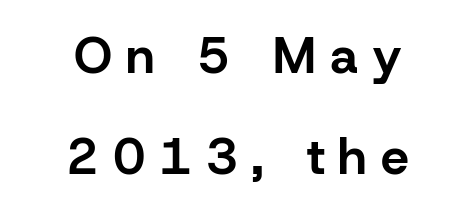
{"serif": "no", "italic": "no", "bold": "yes", "weight": "bold", "width": "normal", "stroke_contrast": "low", "x_height": "medium", "monospaced": "no", "underline": "no", "align": "center", "line_spacing": "loose", "line_spacing_ratio": 2.03, "letter_spacing": "wide", "letter_spacing_em": 0.28, "glyph_px": 50}
